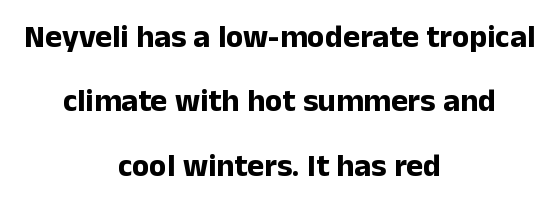
The image shows 32 px bold sans-serif type, upright; set centered, loose line spacing (2.01x), normal letter spacing, not underlined; low stroke contrast and a medium x-height.
